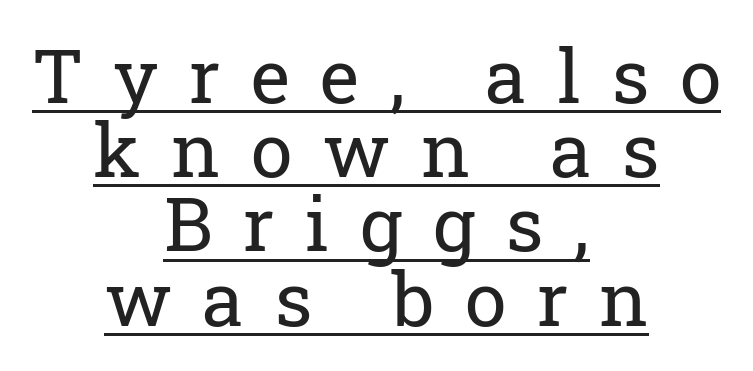
{"serif": "yes", "italic": "no", "bold": "no", "weight": "regular", "width": "normal", "stroke_contrast": "low", "x_height": "medium", "monospaced": "no", "underline": "yes", "align": "center", "line_spacing": "tight", "line_spacing_ratio": 0.99, "letter_spacing": "wide", "letter_spacing_em": 0.41, "glyph_px": 75}
